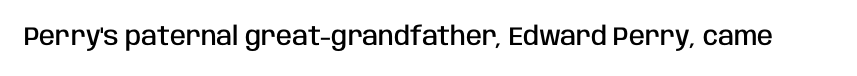
Q: Is the text bold? A: Semi-bold.
Q: Is the text italic (slanted)? A: No, it is upright.
Q: Is the text underlined? A: No.
Q: Is the spacing between letters normal or unusually wide? A: Normal.
